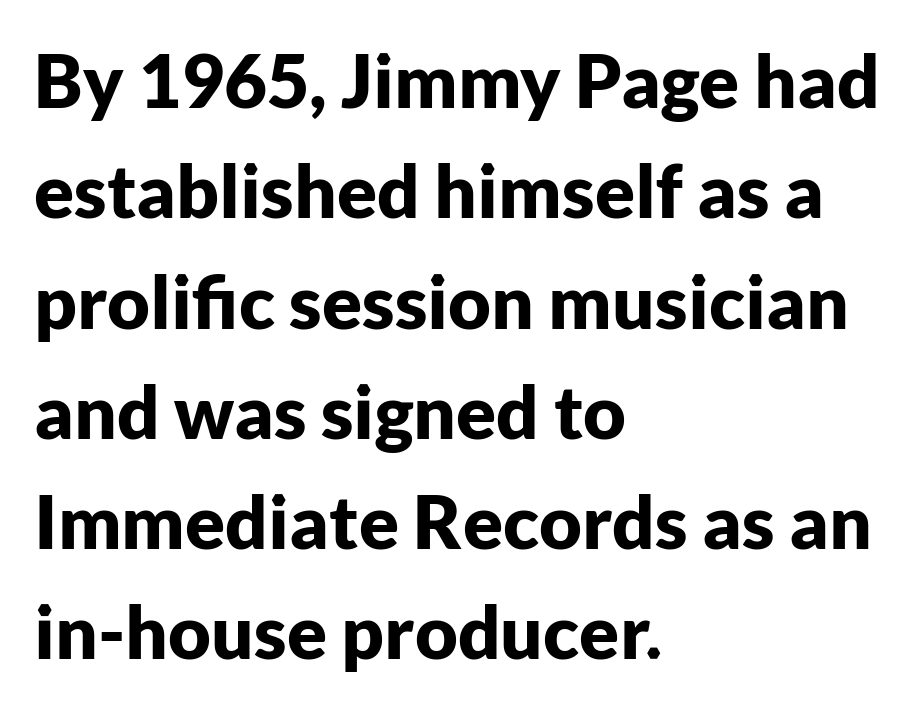
All the whitespace from short lines collects on the right. Inter-character spacing is left at the font's built-in metrics. The passage shown stacks its lines at a standard gap. The font family rendered here belongs to the sans-serif group. Do the characters align in a grid? No, the font is proportional. This is heavy type, rendered in bold.
